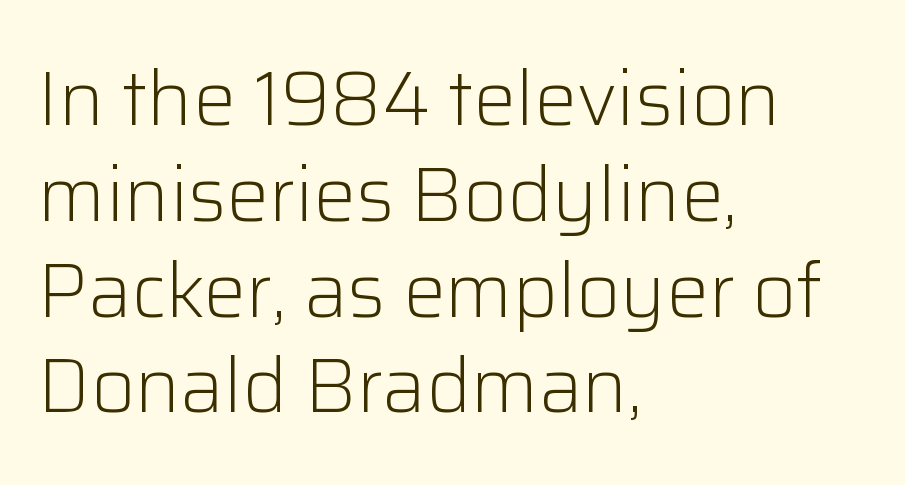
Q: Is the text bold? A: No.
Q: Is the text italic (slanted)? A: No, it is upright.
Q: Is the typeface a serif or a sans-serif typeface? A: Sans-serif.
Q: Is the text underlined? A: No.
Q: How is the paragraph aligned? A: Left-aligned.
Q: Is the spacing between letters normal or unusually wide? A: Normal.
Q: Is the spacing between lines tight, normal or loose? A: Normal.
Q: Width (condensed, normal, or wide)? A: Normal.
Q: Stroke contrast? A: Low.
Q: x-height? A: Medium.
Q: Monospaced? A: No.
